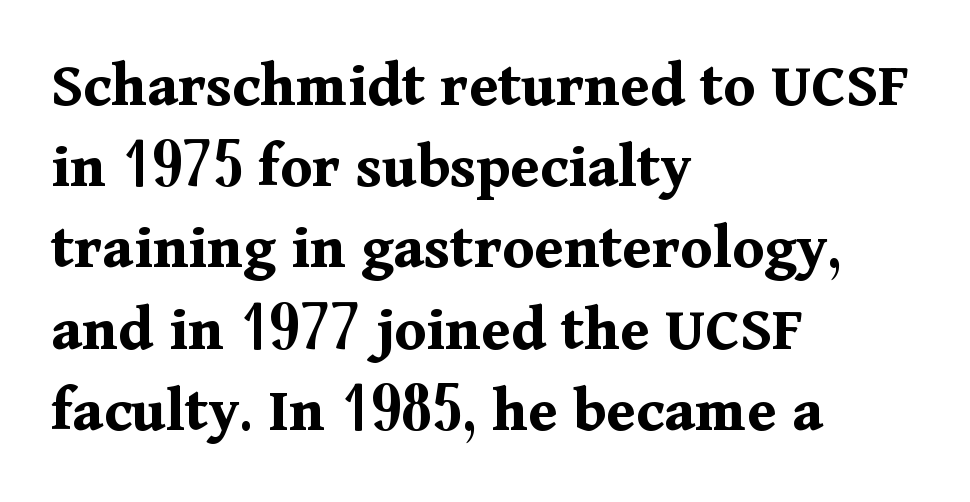
The space directly below the letters is spotless. How are the letters spaced? Ordinarily, with no added tracking. The line-height multiplier appears to be the usual default. This sample uses an upright cut, with every glyph sitting square on the baseline. Leftover space on each line is placed entirely after the last word.
